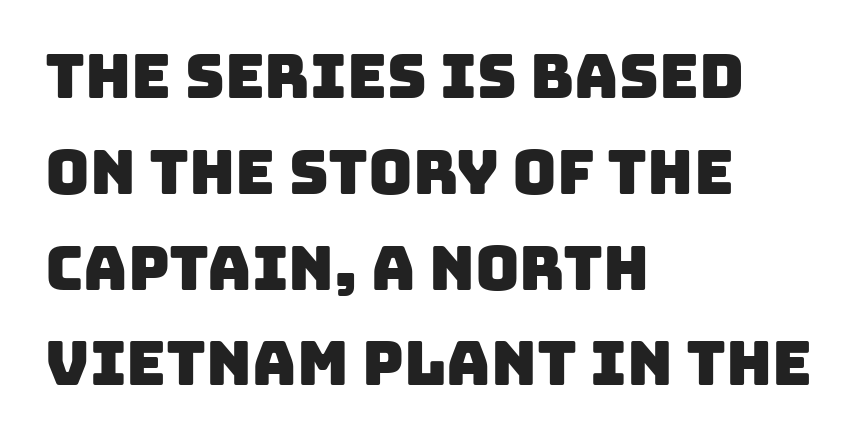
{"serif": "no", "width": "normal", "stroke_contrast": "low", "x_height": "large", "monospaced": "no", "underline": "no", "align": "left", "line_spacing": "normal", "line_spacing_ratio": 1.57, "letter_spacing": "normal", "letter_spacing_em": 0.0, "glyph_px": 61}
